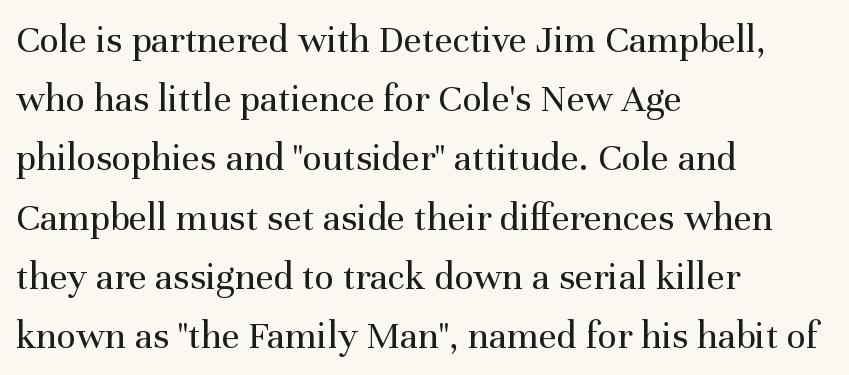
Small tapered or slab feet sit at the stroke ends, so this counts as serif. Each letter keeps its own natural width here, so spacing adapts to shape. The vertical gap from one line to the next is medium. No extra tracking has been applied to these lines. The setting favours the left margin, as ordinary paragraphs usually do.
